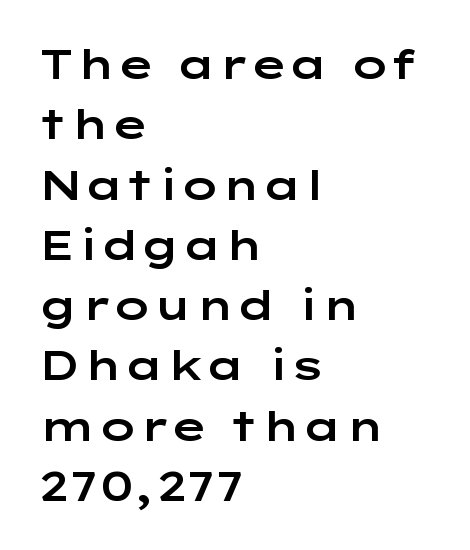
These lines are rendered in a variable-pitch font. The rows are spaced the way most documents space them. To sum up the face: it is a sans, with no serifs. The text block is weighted toward the left margin, trailing off unevenly rightward. The letters stand upright; this is a roman face. No word sits above an underline.
